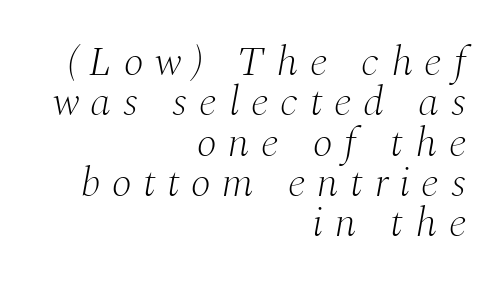
{"serif": "yes", "italic": "yes", "lean": "right", "slant_degrees": 10, "bold": "no", "weight": "light", "width": "normal", "stroke_contrast": "medium", "x_height": "medium", "monospaced": "no", "underline": "no", "align": "right", "line_spacing": "tight", "line_spacing_ratio": 0.96, "letter_spacing": "wide", "letter_spacing_em": 0.28, "glyph_px": 42}
